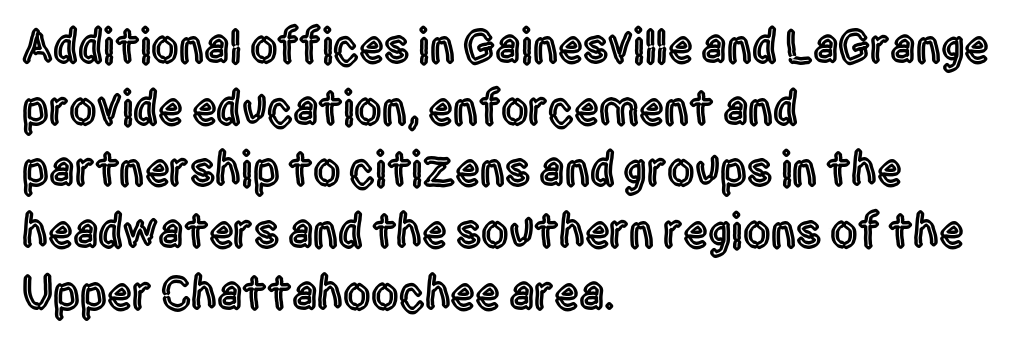
Q: Is the text italic (slanted)? A: No, it is upright.
Q: Is the typeface a serif or a sans-serif typeface? A: Sans-serif.
Q: Is the text underlined? A: No.
Q: How is the paragraph aligned? A: Left-aligned.
Q: Is the spacing between letters normal or unusually wide? A: Normal.
Q: Is the spacing between lines tight, normal or loose? A: Normal.
Q: Width (condensed, normal, or wide)? A: Condensed.
Q: x-height? A: Large.
Q: Monospaced? A: No.
